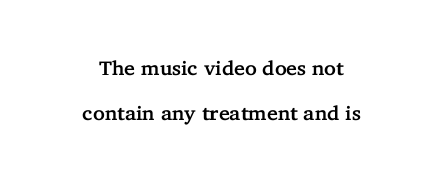
{"italic": "no", "underline": "no", "align": "center", "line_spacing": "loose", "line_spacing_ratio": 2.27, "letter_spacing": "normal", "letter_spacing_em": 0.0, "glyph_px": 20}
